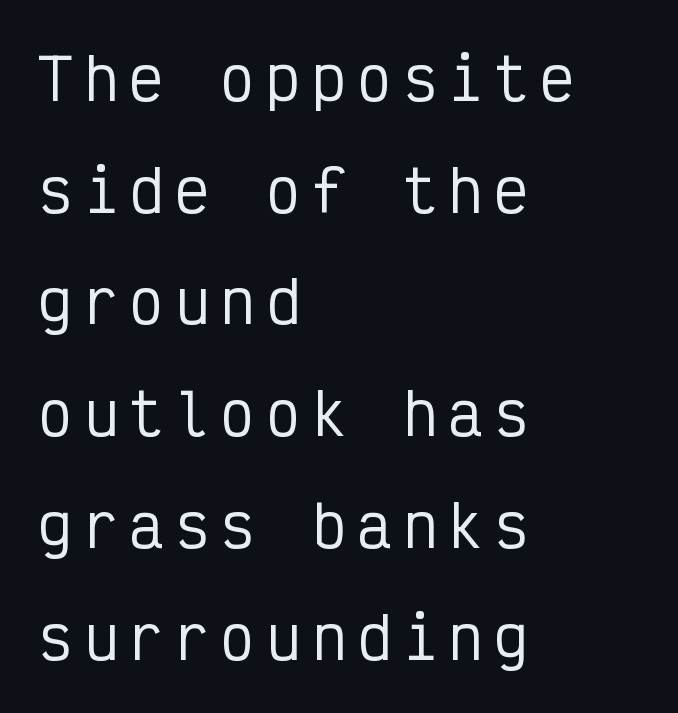
{"serif": "no", "italic": "no", "width": "condensed", "stroke_contrast": "low", "x_height": "medium", "monospaced": "yes", "underline": "no", "align": "left", "line_spacing": "loose", "line_spacing_ratio": 1.96, "letter_spacing": "wide", "letter_spacing_em": 0.2, "glyph_px": 57}
